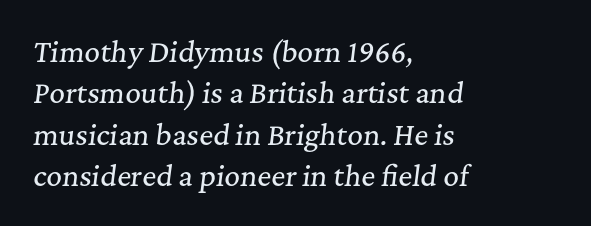
{"italic": "yes", "lean": "right", "slant_degrees": 7, "underline": "no", "align": "left", "line_spacing": "normal", "line_spacing_ratio": 1.53, "letter_spacing": "normal", "letter_spacing_em": 0.0, "glyph_px": 27}
